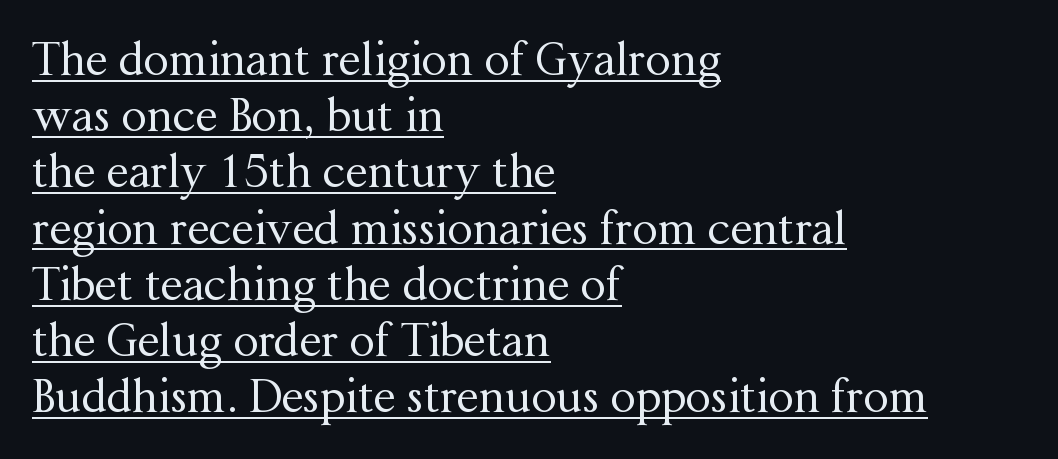
{"serif": "yes", "italic": "no", "bold": "no", "weight": "regular", "width": "normal", "stroke_contrast": "medium", "x_height": "medium", "monospaced": "no", "underline": "yes", "align": "left", "line_spacing": "normal", "line_spacing_ratio": 1.25, "letter_spacing": "normal", "letter_spacing_em": 0.0, "glyph_px": 45}
